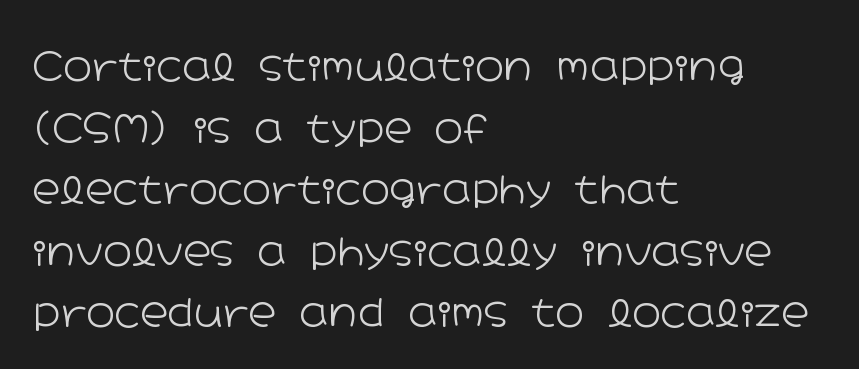
Q: Is the text bold? A: No.
Q: Is the text italic (slanted)? A: No, it is upright.
Q: Is the typeface a serif or a sans-serif typeface? A: Sans-serif.
Q: Is the text underlined? A: No.
Q: How is the paragraph aligned? A: Left-aligned.
Q: Is the spacing between letters normal or unusually wide? A: Normal.
Q: Is the spacing between lines tight, normal or loose? A: Normal.
Q: Width (condensed, normal, or wide)? A: Wide.
Q: Stroke contrast? A: Low.
Q: x-height? A: Medium.
Q: Monospaced? A: No.
